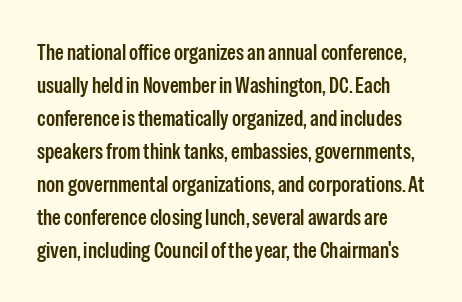
The image shows 22 px text type, upright; set normal line spacing (1.5x), normal letter spacing, not underlined.
